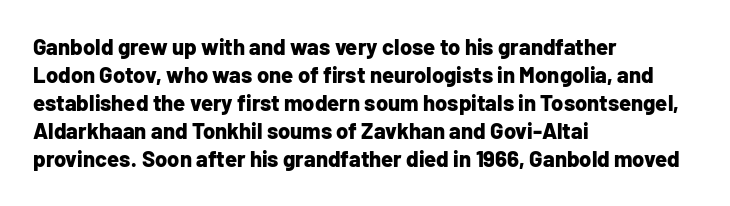
The axis of the letterforms is exactly vertical. Leftover space on each line is placed entirely after the last word. Each row of text sits above clean, open space. Students, note that the glyphs here touch the page at normal intervals.
